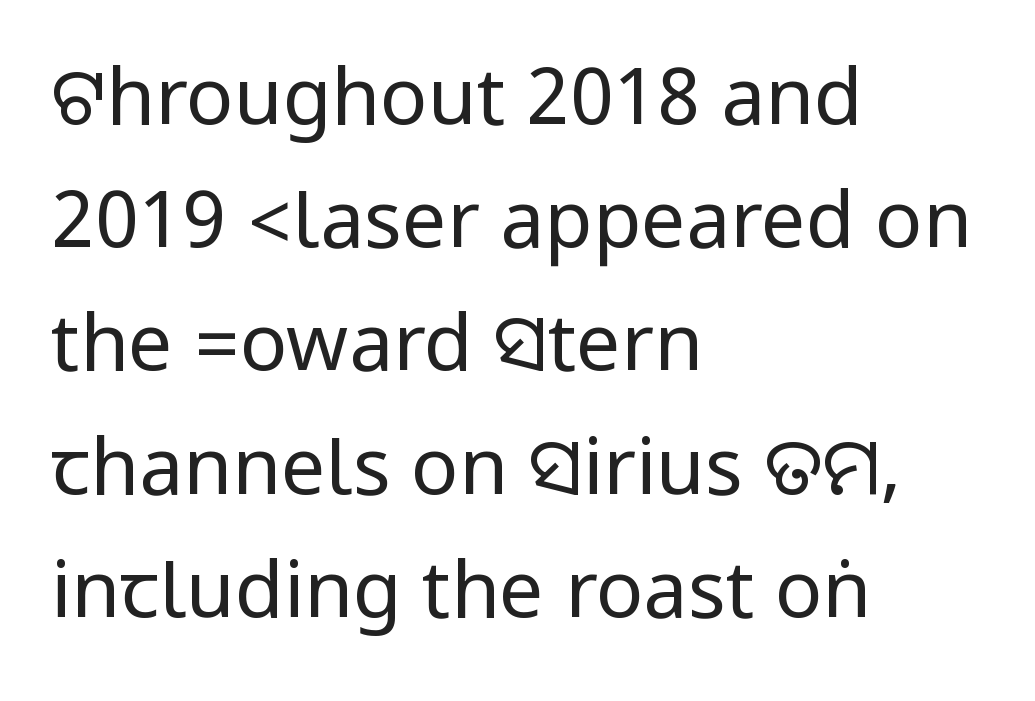
Designer's note — italics off, roman on. Students, observe: this is what conventionally led text looks like. No extra ink here — the face is not bold. Any mark beneath the type? The region is blank. The face used here is rendered with its standard letterfit. These lines are set flush left with a ragged right edge.
